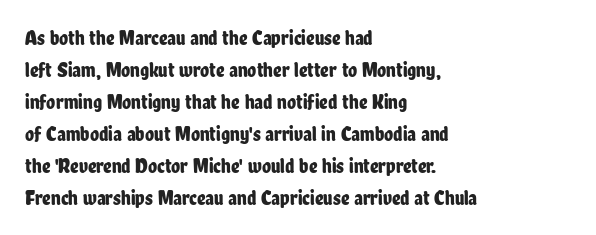
Q: Is the text italic (slanted)? A: No, it is upright.
Q: Is the text underlined? A: No.
Q: How is the paragraph aligned? A: Left-aligned.
Q: Is the spacing between letters normal or unusually wide? A: Normal.
Q: Is the spacing between lines tight, normal or loose? A: Normal.
